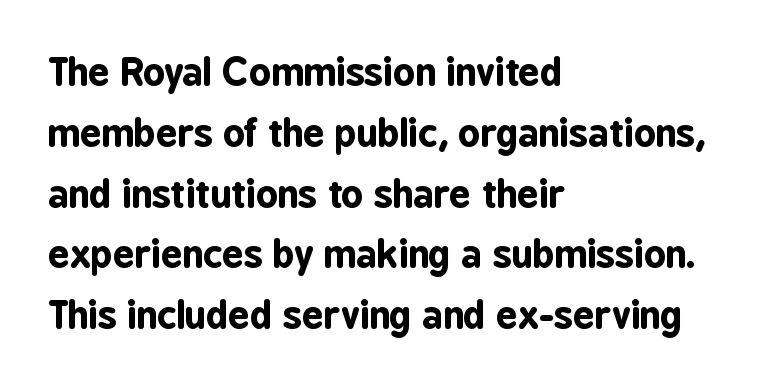
{"serif": "no", "italic": "no", "bold": "yes", "weight": "bold", "width": "condensed", "stroke_contrast": "low", "x_height": "medium", "monospaced": "no", "underline": "no", "align": "left", "line_spacing": "normal", "line_spacing_ratio": 1.6, "letter_spacing": "normal", "letter_spacing_em": 0.0, "glyph_px": 38}
